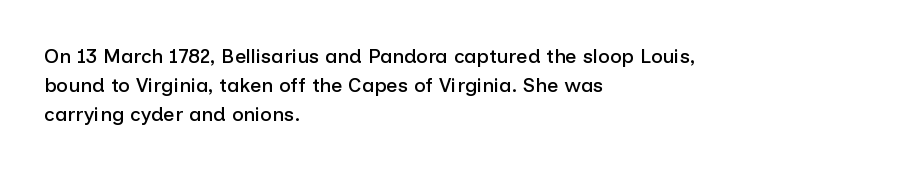
The image shows 20 px text type, upright; set left-aligned, normal line spacing (1.46x), normal letter spacing, not underlined.
